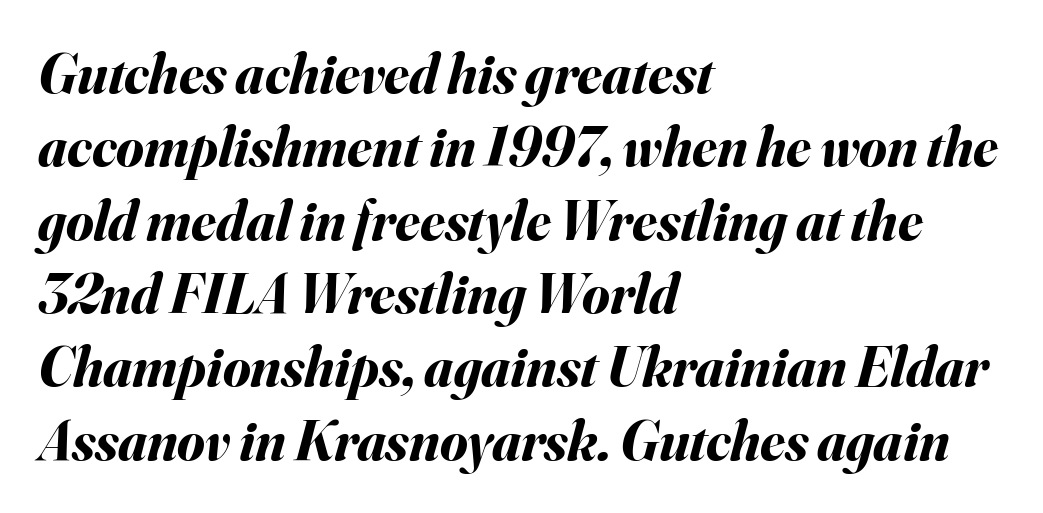
Q: Is the text bold? A: Yes.
Q: Is the text italic (slanted)? A: Yes, it leans right by about 16 degrees.
Q: Is the text underlined? A: No.
Q: How is the paragraph aligned? A: Left-aligned.
Q: Is the spacing between letters normal or unusually wide? A: Normal.
Q: Is the spacing between lines tight, normal or loose? A: Normal.
Q: Width (condensed, normal, or wide)? A: Normal.
Q: Stroke contrast? A: Medium.
Q: x-height? A: Small.
Q: Monospaced? A: No.
